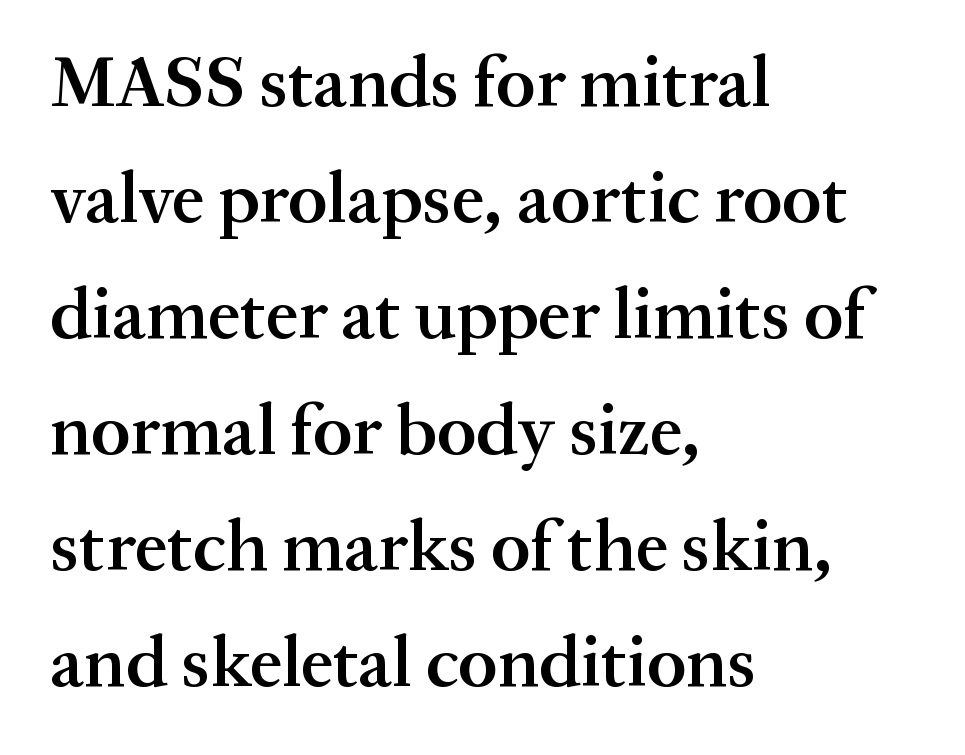
{"serif": "yes", "italic": "no", "bold": "semi", "weight": "semibold", "width": "normal", "stroke_contrast": "medium", "x_height": "medium", "monospaced": "no", "underline": "no", "align": "left", "line_spacing": "normal", "line_spacing_ratio": 1.59, "letter_spacing": "normal", "letter_spacing_em": 0.0, "glyph_px": 73}
